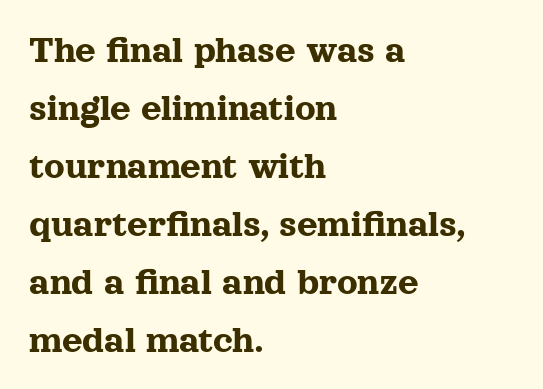
Note the varied advance widths — an 'i' is clearly narrower than an 'm'. Every character sits straight up, as roman type does. Letterform terminals end in serifs throughout the passage. A typesetter would call this zero additional tracking. The zone under the glyphs is completely vacant. Every row of glyphs begins at an identical x-position on the left.
